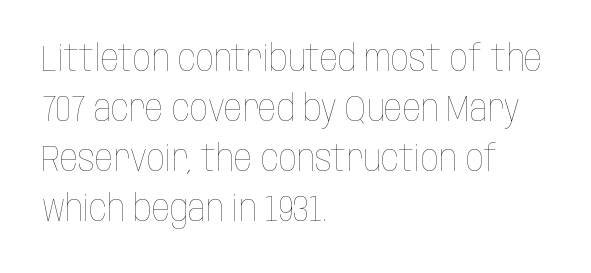
{"italic": "no", "bold": "no", "weight": "thin", "width": "condensed", "stroke_contrast": "low", "x_height": "large", "monospaced": "no", "underline": "no", "align": "left", "line_spacing": "normal", "line_spacing_ratio": 1.39, "letter_spacing": "normal", "letter_spacing_em": 0.0, "glyph_px": 36}
